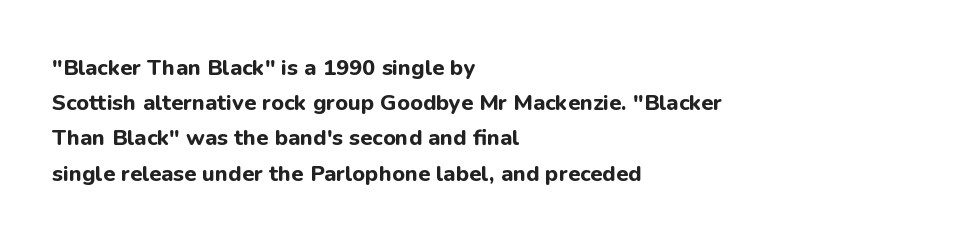
{"italic": "no", "bold": "yes", "underline": "no", "align": "left", "line_spacing": "normal", "line_spacing_ratio": 1.6, "letter_spacing": "normal", "letter_spacing_em": 0.0, "glyph_px": 22}
